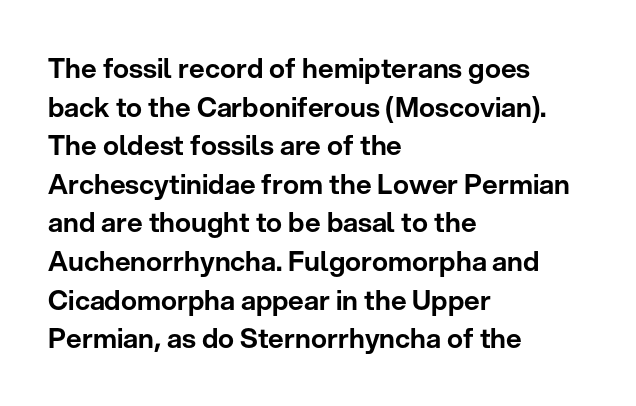
Tracking value appears to be zero — textbook default spacing. The font's upright variant was chosen for this text. Alignment: flush left. Rows of type keep a routine distance in the vertical direction. This rendering features lettering with no underline.
